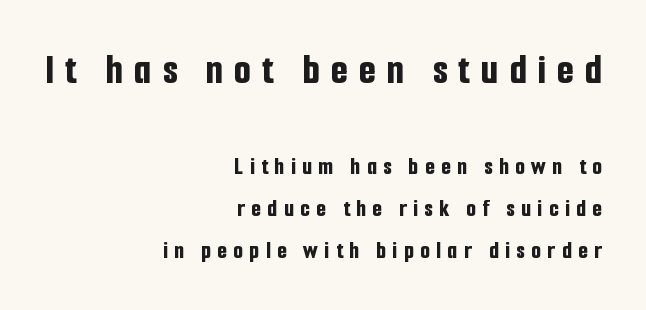
{"serif": "no", "italic": "no", "bold": "yes", "weight": "bold", "width": "condensed", "stroke_contrast": "low", "x_height": "medium", "monospaced": "no", "underline": "no", "align": "right", "line_spacing": "normal", "line_spacing_ratio": 1.68, "letter_spacing": "wide", "letter_spacing_em": 0.26, "larger_block": "first", "size_ratio": 1.72, "glyph_px": 43}
